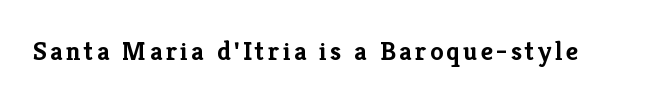
The lettering holds an erect, upright posture throughout. Check the space under the baseline: it is left empty. Does the weight exceed regular? Yes, all the way to bold.
